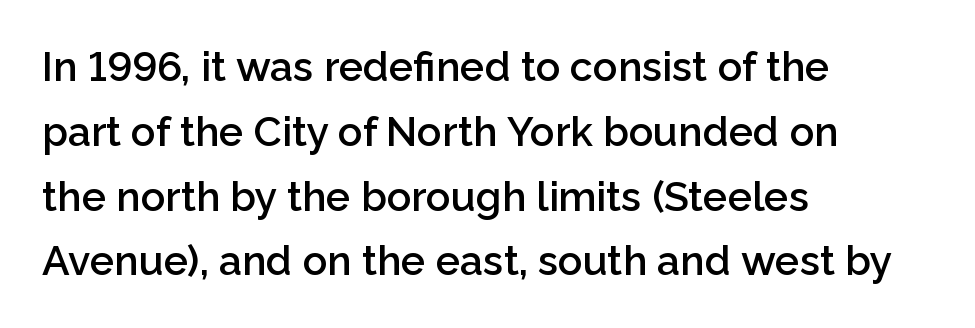
Q: Is the text bold? A: Semi-bold.
Q: Is the text italic (slanted)? A: No, it is upright.
Q: Is the typeface a serif or a sans-serif typeface? A: Sans-serif.
Q: Is the text underlined? A: No.
Q: How is the paragraph aligned? A: Left-aligned.
Q: Is the spacing between letters normal or unusually wide? A: Normal.
Q: Is the spacing between lines tight, normal or loose? A: Normal.
Q: Width (condensed, normal, or wide)? A: Normal.
Q: Stroke contrast? A: Low.
Q: x-height? A: Medium.
Q: Monospaced? A: No.
